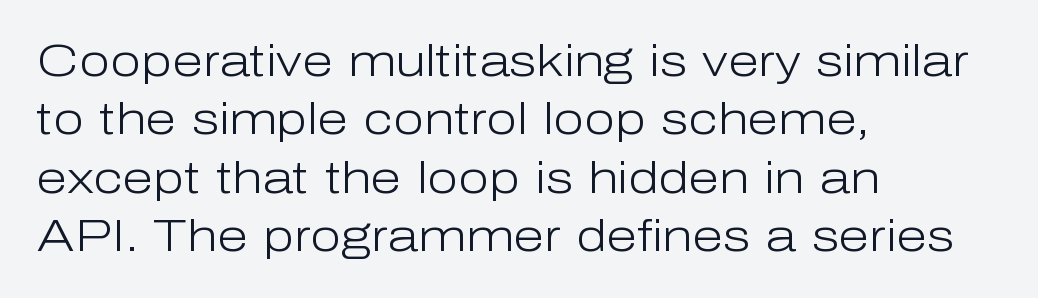
{"serif": "no", "italic": "no", "bold": "no", "weight": "light", "width": "normal", "stroke_contrast": "low", "x_height": "medium", "monospaced": "no", "underline": "no", "align": "left", "line_spacing": "normal", "line_spacing_ratio": 1.3, "letter_spacing": "normal", "letter_spacing_em": 0.0, "glyph_px": 45}
